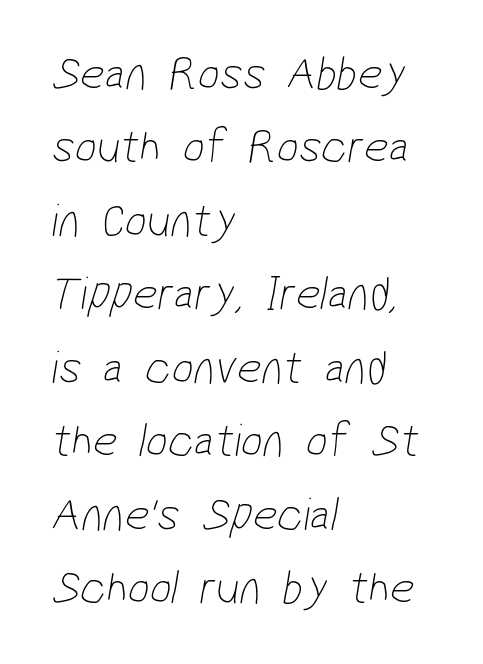
Compared with typical body copy, the letter spacing here is the same. These lines are rendered in a variable-pitch font. Line starts are locked; line ends wander. Examine the stroke ends and you'll find no serifs. Rows of type keep a routine distance in the vertical direction.
